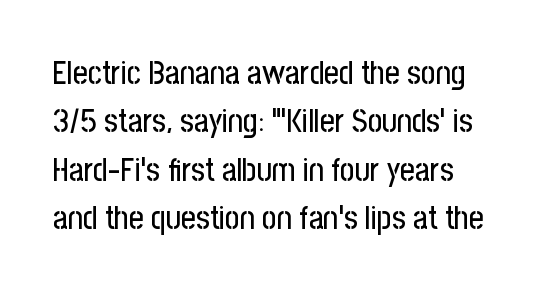
Is there any slant? The stems are plumb. Unlike a traditional serif, this face leaves its strokes unadorned. The passage shown stacks its lines at a standard gap. Short note: letters normally spaced. Any mark beneath the type? The region is blank.
